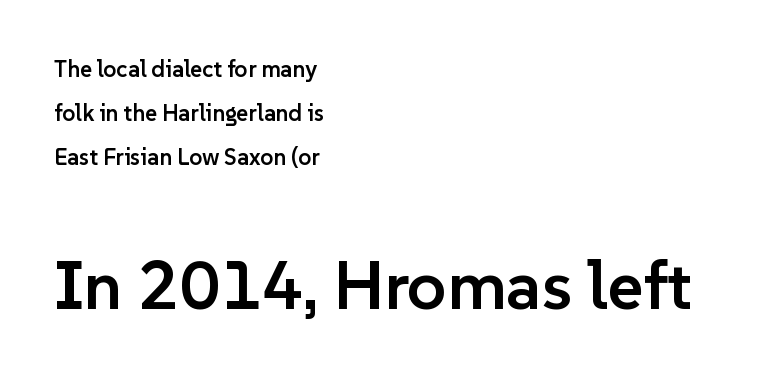
This layout puts the modest block above and the oversized block below. Whoever set this chose breathing room over compactness in the vertical rhythm. These lines carry some extra weight — a demibold, not a full bold. Nobody touched the tracking dial on this one.
